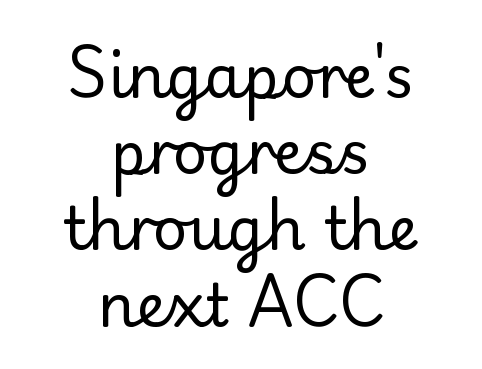
No letter is thick-stroked: the sample isn't bold. The letters sit at their default tracking, neither squeezed nor spread. Line spacing here is normal. Type without underlining. These lines were composed using upright roman letters.
